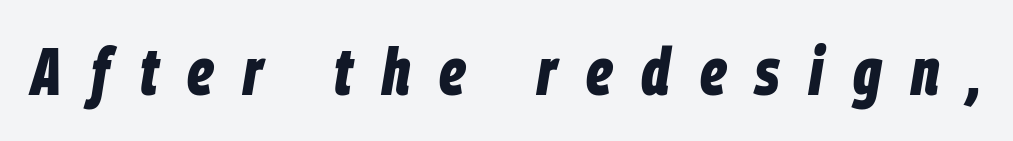
The image shows 67 px bold, condensed type, italic (leaning right); set unusually wide letter spacing (+0.44 em), not underlined; low stroke contrast and a large x-height.
